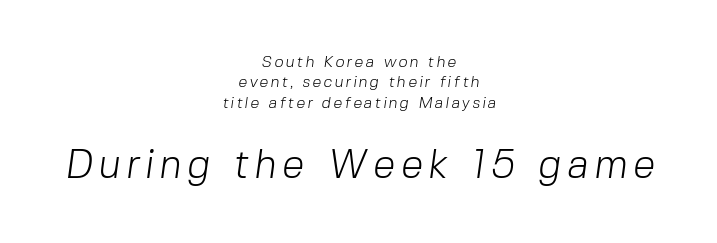
A student would call this center alignment; a typographer would say set centered. Whoever set this made the second block the dominant, larger element. Horizontal bands of white between lines are of average thickness. Do the characters align in a grid? No, the font is proportional. Descenders are the only things crossing below the line. No letter is thick-stroked: the sample isn't bold.
